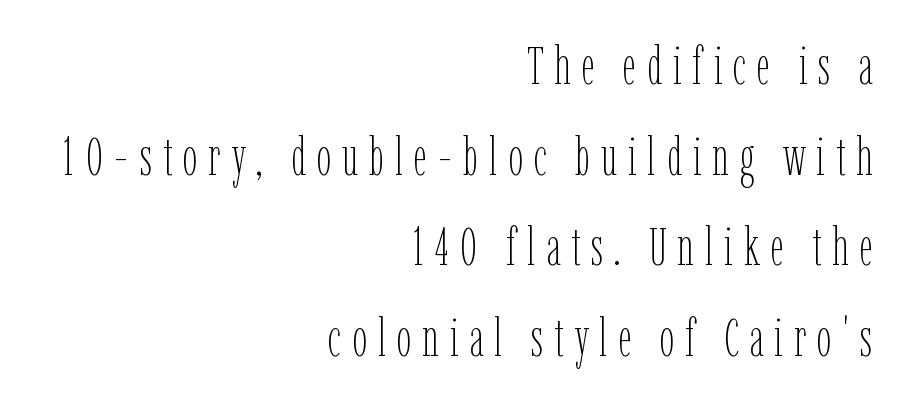
The image shows 53 px thin, condensed type, upright; set right-aligned, line spacing 1.71x, unusually wide letter spacing (+0.2 em), not underlined; low stroke contrast and a medium x-height.
